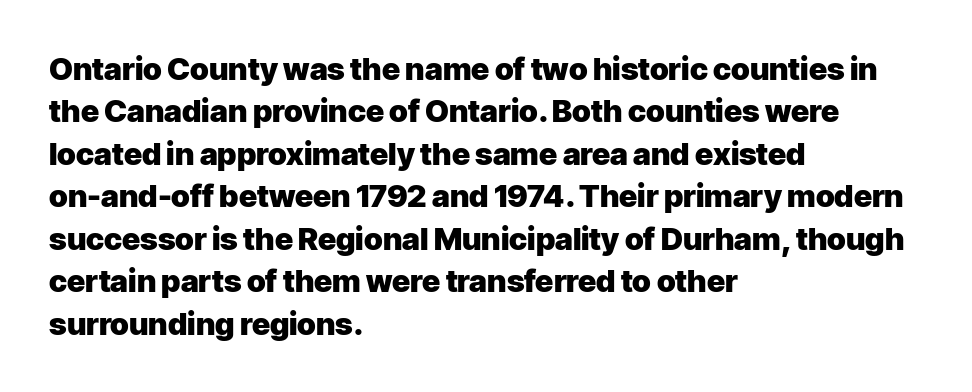
The rendering uses natural spacing where letterforms have individual widths. The face used here is rendered with its standard letterfit. What weight is shown? A full bold with thick strokes. The rendering shows plain stroke endings on the letterforms — a sans-serif design. Leading: standard.
